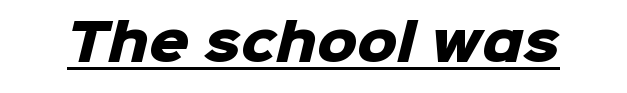
Q: Is the text bold? A: Yes.
Q: Is the typeface a serif or a sans-serif typeface? A: Sans-serif.
Q: Is the text underlined? A: Yes.
Q: Is the spacing between letters normal or unusually wide? A: Normal.
Q: Width (condensed, normal, or wide)? A: Normal.
Q: Stroke contrast? A: Low.
Q: x-height? A: Medium.
Q: Monospaced? A: No.
